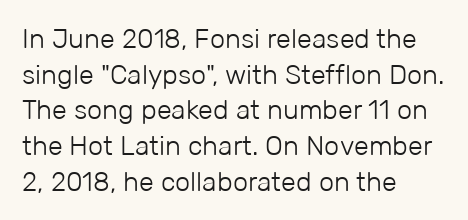
Notice how descenders clear the ascenders below comfortably — that's standard leading. Rule under the text: the space is simply empty. This rendering uses left alignment, leaving the right contour irregular. The type sits square on the baseline with zero lean. The font sits on the lighter half of the weight spectrum, regular included. The gaps between neighbouring characters are ordinary and unremarkable.
